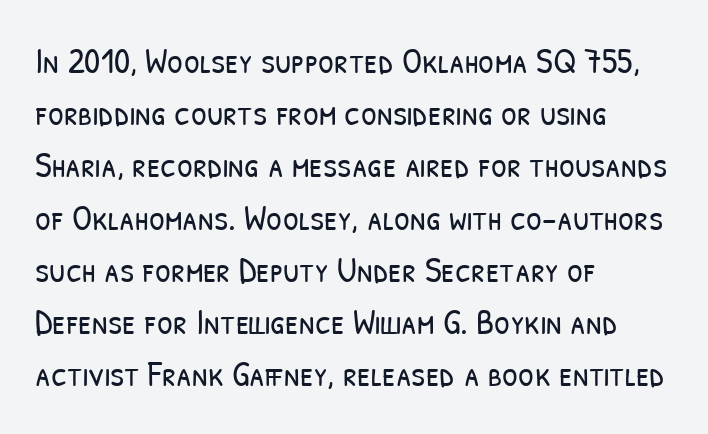
Q: Is the text bold? A: No.
Q: Is the typeface a serif or a sans-serif typeface? A: Sans-serif.
Q: Is the text underlined? A: No.
Q: How is the paragraph aligned? A: Left-aligned.
Q: Is the spacing between letters normal or unusually wide? A: Normal.
Q: Is the spacing between lines tight, normal or loose? A: Normal.
Q: Width (condensed, normal, or wide)? A: Condensed.
Q: Stroke contrast? A: Low.
Q: x-height? A: Medium.
Q: Monospaced? A: No.
